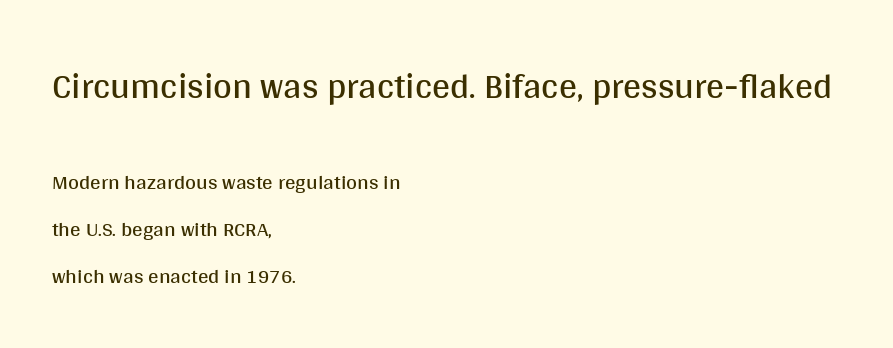
These lines keep a tight, regular rhythm from letter to letter. Upright lettering throughout. The rendering shrinks the type as you move from the upper chunk to the lower. The baseline area is clear.
